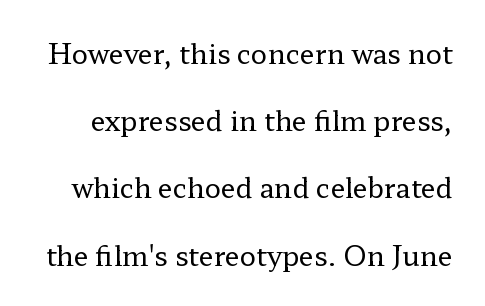
Q: Is the text bold? A: No.
Q: Is the text italic (slanted)? A: No, it is upright.
Q: Is the text underlined? A: No.
Q: Is the spacing between letters normal or unusually wide? A: Normal.
Q: Is the spacing between lines tight, normal or loose? A: Loose.
